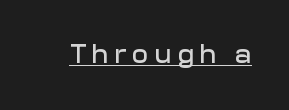
{"italic": "no", "underline": "yes", "letter_spacing": "wide", "letter_spacing_em": 0.24, "glyph_px": 27}
